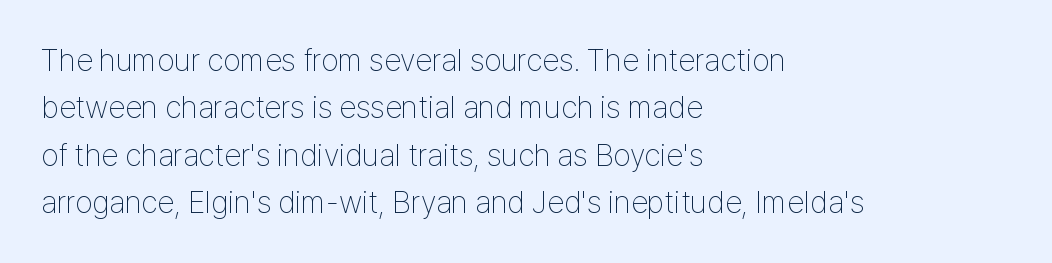
These lines are rendered in a variable-pitch font. Lines of text with bare space underneath. No italicization has been applied; the sample stays upright. In terms of leading, this rendering sits right in the middle. One-word summary of the alignment: left. Does the type have serifs? No, each stem ends abruptly.
